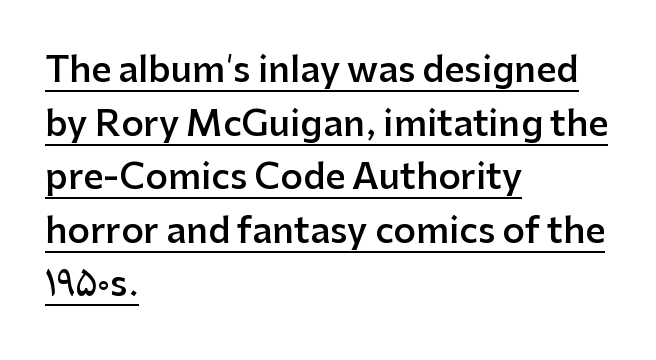
Q: Is the text bold? A: Semi-bold.
Q: Is the text italic (slanted)? A: No, it is upright.
Q: Is the typeface a serif or a sans-serif typeface? A: Sans-serif.
Q: Is the text underlined? A: Yes.
Q: How is the paragraph aligned? A: Left-aligned.
Q: Is the spacing between letters normal or unusually wide? A: Normal.
Q: Is the spacing between lines tight, normal or loose? A: Normal.
Q: Width (condensed, normal, or wide)? A: Normal.
Q: Stroke contrast? A: Low.
Q: x-height? A: Medium.
Q: Monospaced? A: No.
